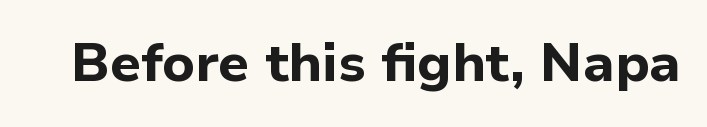
{"serif": "no", "italic": "no", "bold": "yes", "weight": "bold", "width": "normal", "stroke_contrast": "low", "x_height": "medium", "monospaced": "no", "underline": "no", "letter_spacing": "normal", "letter_spacing_em": 0.0, "glyph_px": 54}
